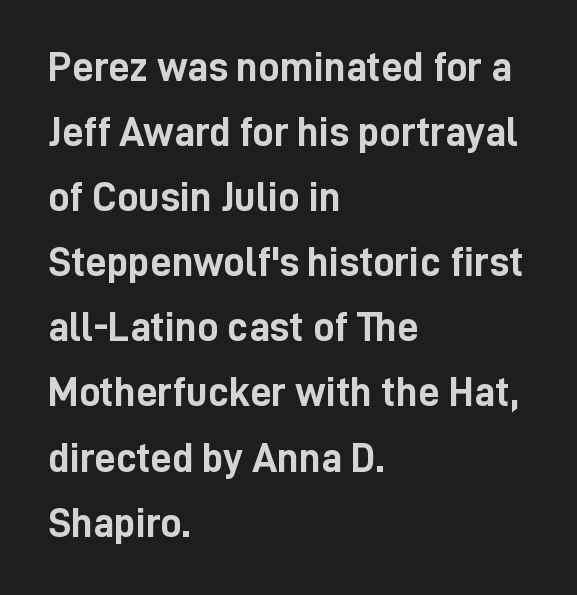
Q: Is the text bold? A: Yes.
Q: Is the text italic (slanted)? A: No, it is upright.
Q: Is the typeface a serif or a sans-serif typeface? A: Sans-serif.
Q: Is the text underlined? A: No.
Q: How is the paragraph aligned? A: Left-aligned.
Q: Is the spacing between letters normal or unusually wide? A: Normal.
Q: Is the spacing between lines tight, normal or loose? A: Normal.
Q: Width (condensed, normal, or wide)? A: Condensed.
Q: Stroke contrast? A: Low.
Q: x-height? A: Medium.
Q: Monospaced? A: No.
